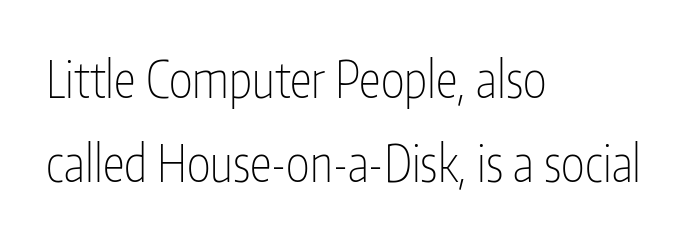
{"serif": "no", "italic": "no", "bold": "no", "weight": "thin", "width": "condensed", "stroke_contrast": "low", "x_height": "medium", "monospaced": "no", "underline": "no", "align": "left", "line_spacing": "normal", "line_spacing_ratio": 1.69, "letter_spacing": "normal", "letter_spacing_em": 0.0, "glyph_px": 50}
